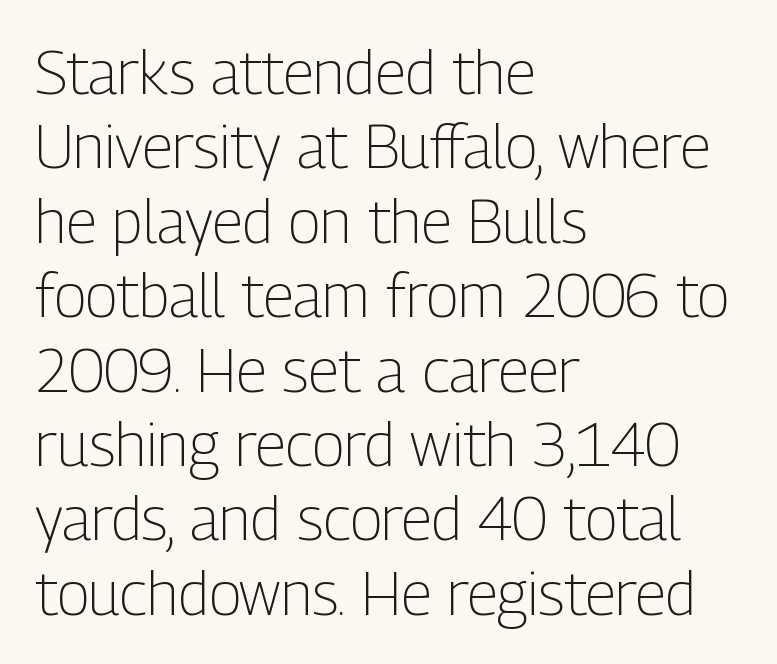
The image shows 60 px light, condensed sans-serif type, upright; set left-aligned, line spacing 1.24x, normal letter spacing, not underlined; low stroke contrast and a medium x-height.
